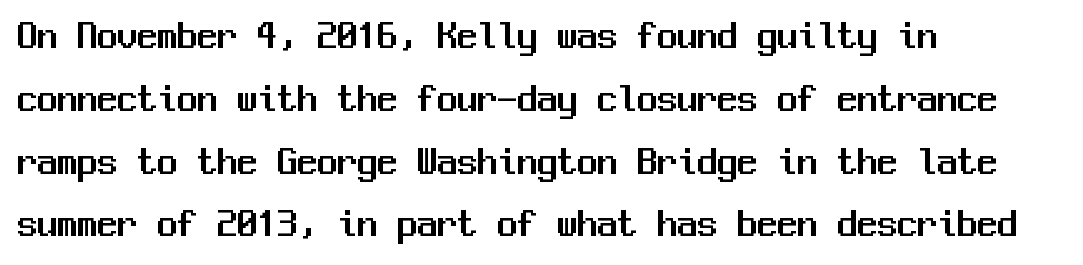
{"serif": "no", "italic": "no", "width": "normal", "stroke_contrast": "medium", "x_height": "medium", "monospaced": "yes", "underline": "no", "align": "left", "line_spacing": "normal", "line_spacing_ratio": 1.57, "letter_spacing": "normal", "letter_spacing_em": 0.0, "glyph_px": 40}
